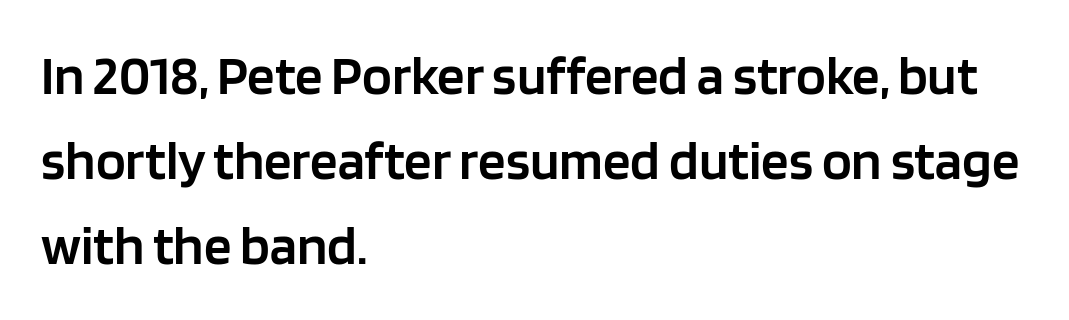
Q: Is the text bold? A: Semi-bold.
Q: Is the text italic (slanted)? A: No, it is upright.
Q: Is the typeface a serif or a sans-serif typeface? A: Sans-serif.
Q: Is the text underlined? A: No.
Q: How is the paragraph aligned? A: Left-aligned.
Q: Is the spacing between letters normal or unusually wide? A: Normal.
Q: Is the spacing between lines tight, normal or loose? A: Normal.
Q: Width (condensed, normal, or wide)? A: Normal.
Q: Stroke contrast? A: Low.
Q: x-height? A: Large.
Q: Monospaced? A: No.
